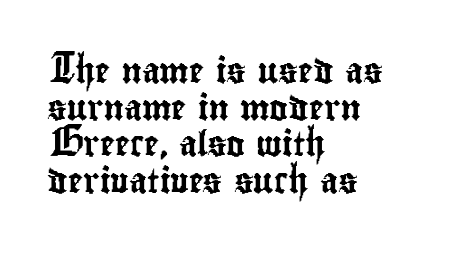
{"italic": "no", "underline": "no", "align": "left", "line_spacing": "normal", "line_spacing_ratio": 1.47, "letter_spacing": "normal", "letter_spacing_em": 0.0, "glyph_px": 25}
